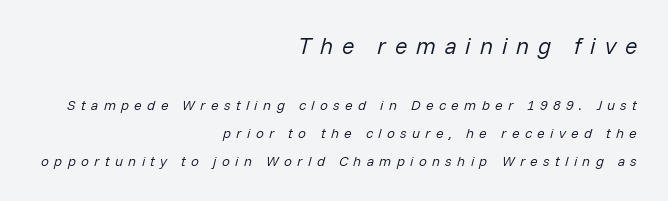
Q: Is the text bold? A: No.
Q: Is the text italic (slanted)? A: Yes, it leans right by about 14 degrees.
Q: Is the text underlined? A: No.
Q: How is the paragraph aligned? A: Right-aligned.
Q: Is the spacing between letters normal or unusually wide? A: Unusually wide.
Q: Is the spacing between lines tight, normal or loose? A: Loose.
Q: Which block of text is set in a larger size, the first (top) or the second (bottom)? A: The first (top) one.
